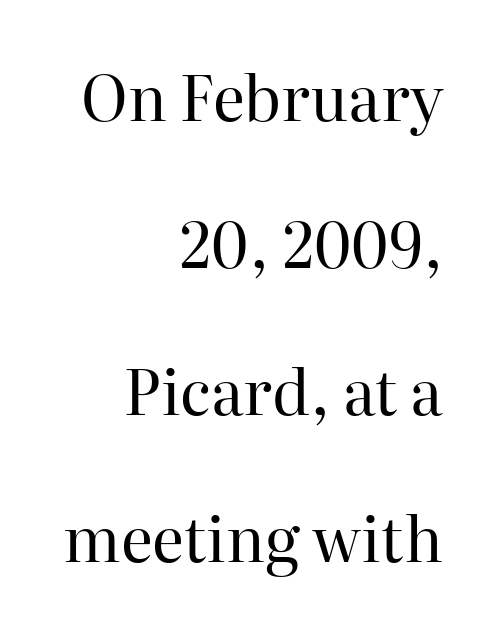
Descenders are the only things crossing below the line. Note the varied advance widths — an 'i' is clearly narrower than an 'm'. The tracking reads as untouched default to a designer's eye. These lines are set flush right with a ragged left edge. In terms of posture, this sample is upright.
